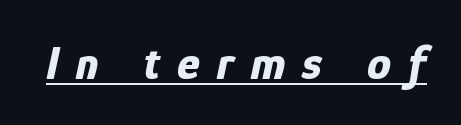
Q: Is the text bold? A: Yes.
Q: Is the text italic (slanted)? A: Yes, it leans right by about 12 degrees.
Q: Is the text underlined? A: Yes.
Q: Is the spacing between letters normal or unusually wide? A: Unusually wide.
Q: Width (condensed, normal, or wide)? A: Condensed.
Q: Stroke contrast? A: Low.
Q: x-height? A: Medium.
Q: Monospaced? A: No.
